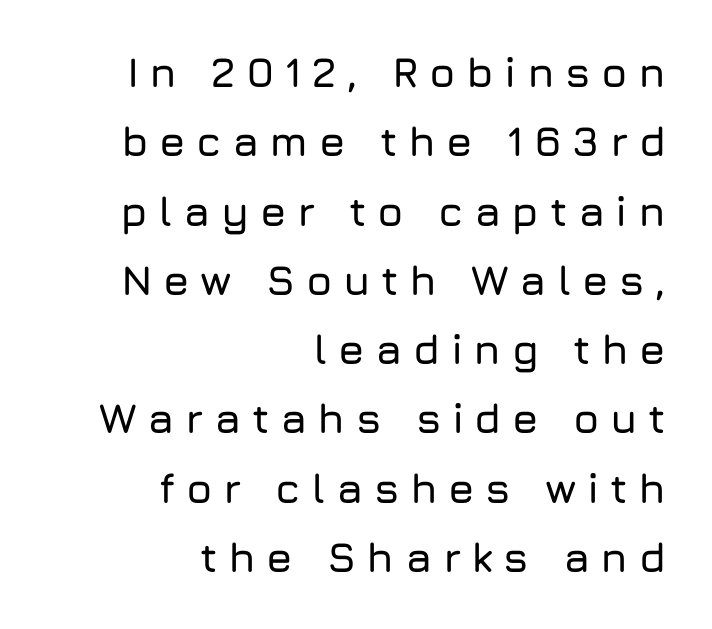
Each letter keeps its own natural width here, so spacing adapts to shape. Regarding leading, the lines here are spaced in the standard way. The horizontal fit of the characters is loose and conspicuously gappy. When letters stand straight like this, we call the style roman or upright. A flush-right, rag-left setting is used for this passage. The passage shown is typeset with a sans-serif family.
